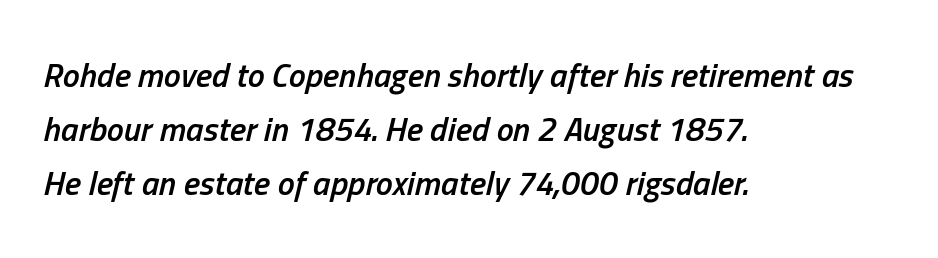
Q: Is the text bold? A: Semi-bold.
Q: Is the text italic (slanted)? A: Yes, it leans right by about 13 degrees.
Q: Is the text underlined? A: No.
Q: How is the paragraph aligned? A: Left-aligned.
Q: Is the spacing between letters normal or unusually wide? A: Normal.
Q: Is the spacing between lines tight, normal or loose? A: Normal.
Q: Width (condensed, normal, or wide)? A: Condensed.
Q: Stroke contrast? A: Low.
Q: x-height? A: Medium.
Q: Monospaced? A: No.
